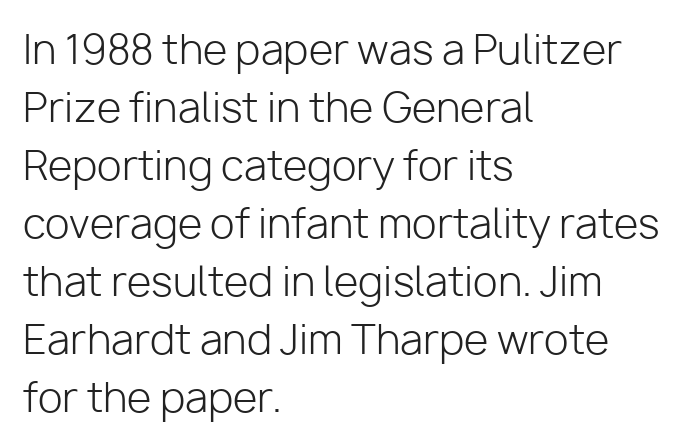
{"serif": "no", "italic": "no", "bold": "no", "weight": "light", "width": "normal", "stroke_contrast": "low", "x_height": "medium", "monospaced": "no", "underline": "no", "align": "left", "line_spacing": "normal", "line_spacing_ratio": 1.45, "letter_spacing": "normal", "letter_spacing_em": 0.0, "glyph_px": 40}
